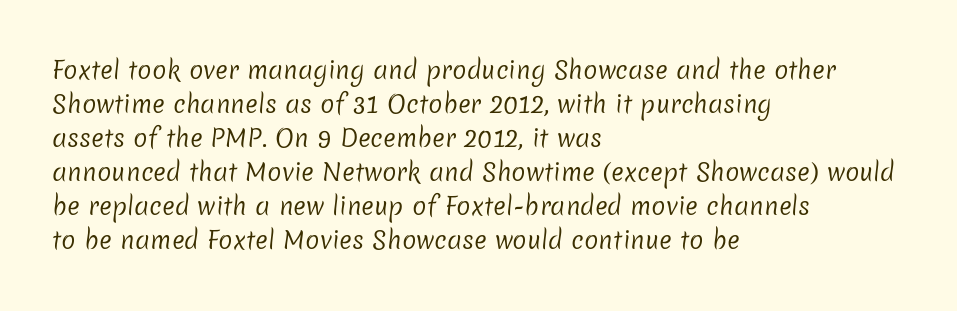
This rendering uses left alignment, leaving the right contour irregular. The space beneath each line is pristine and unruled. The passage shown stacks its lines at a standard gap. Inter-character spacing is left at the font's built-in metrics. Weight class: somewhere from thin through regular.
